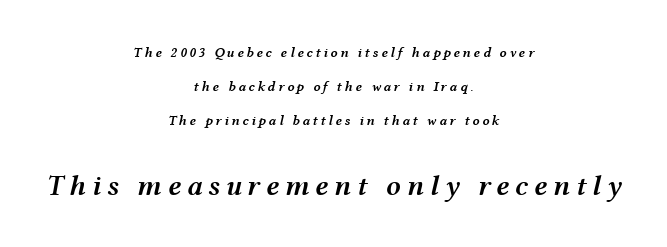
The foot of each line stays bare and open. Italic? Definitely — the glyphs are oblique. The rag falls on both sides of this text block equally. This sample has the flowing, uneven cadence of proportional lettering. The emphasis by scale lands on block number two, below. Summary of vertical rhythm: relaxed, with wide interline spacing.
